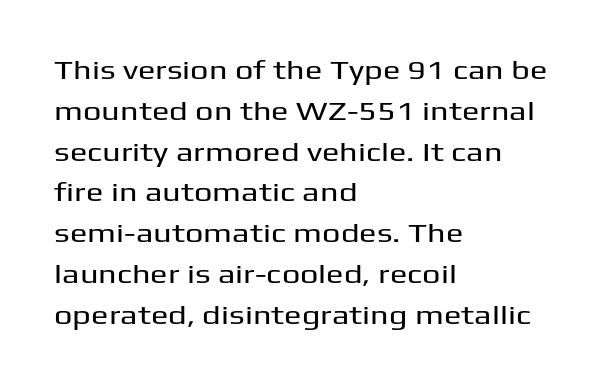
{"italic": "no", "underline": "no", "align": "left", "line_spacing": "normal", "line_spacing_ratio": 1.57, "letter_spacing": "normal", "letter_spacing_em": 0.0, "glyph_px": 26}
